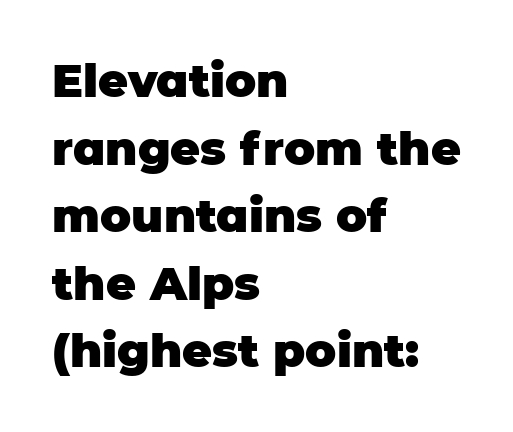
The image shows 46 px heavy sans-serif type, upright; set left-aligned, normal line spacing (1.47x), normal letter spacing, not underlined; low stroke contrast and a large x-height.
